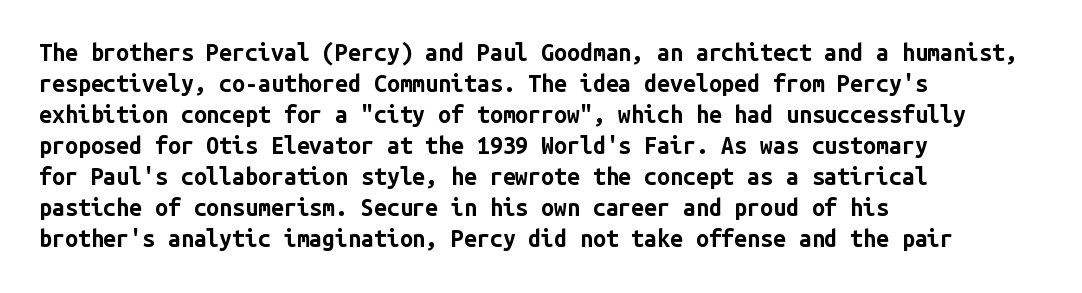
Caption: bold face, heavy strokes. Compared with typical body copy, the letter spacing here is the same. Line starts are locked; line ends wander. The axis of the letterforms is exactly vertical.
